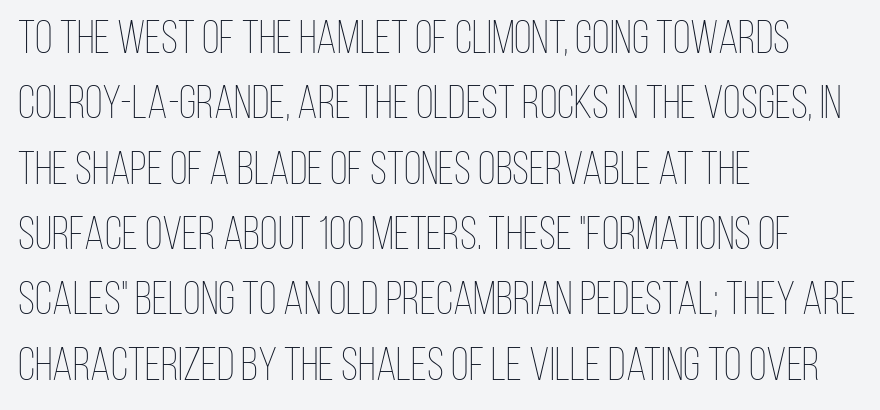
Q: Is the text bold? A: No.
Q: Is the text italic (slanted)? A: No, it is upright.
Q: Is the text underlined? A: No.
Q: How is the paragraph aligned? A: Left-aligned.
Q: Is the spacing between letters normal or unusually wide? A: Normal.
Q: Is the spacing between lines tight, normal or loose? A: Normal.
Q: Width (condensed, normal, or wide)? A: Condensed.
Q: Stroke contrast? A: Low.
Q: x-height? A: Large.
Q: Monospaced? A: No.
